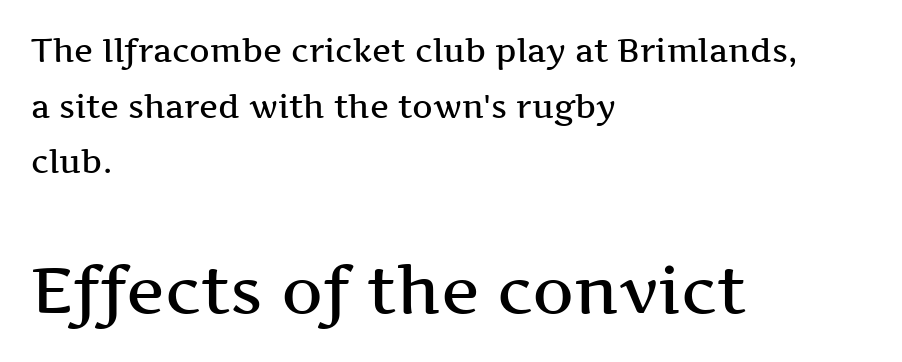
Characters remain perfectly vertical along every line. Compare the two chunks: the lower has the greater cap height. Line starts are locked; line ends wander. Each row of text sits above clean, open space.
